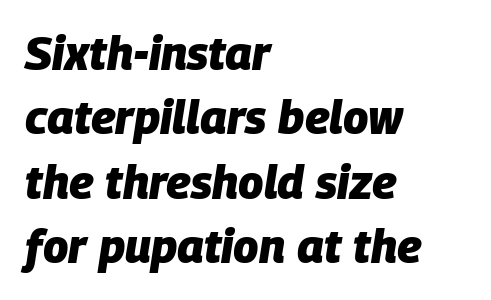
Q: Is the text bold? A: Yes.
Q: Is the text italic (slanted)? A: Yes, it leans right by about 9 degrees.
Q: Is the text underlined? A: No.
Q: How is the paragraph aligned? A: Left-aligned.
Q: Is the spacing between letters normal or unusually wide? A: Normal.
Q: Is the spacing between lines tight, normal or loose? A: Normal.
Q: Width (condensed, normal, or wide)? A: Normal.
Q: Stroke contrast? A: Low.
Q: x-height? A: Large.
Q: Monospaced? A: No.
